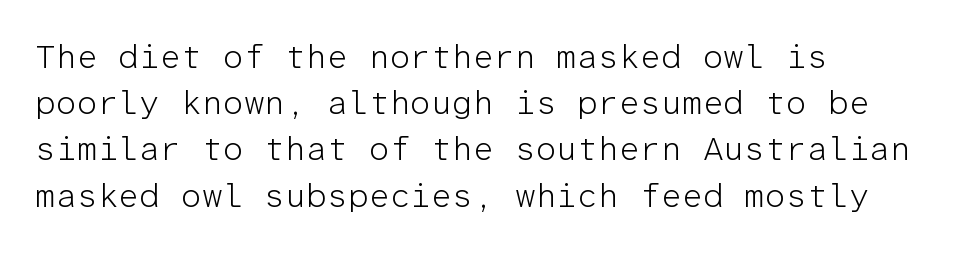
A normal amount of white space separates one row of letters from the next. The passage shown is typed in a monospace face where columns stay perfectly aligned. Nothing unusual about the tracking: characters are spaced as the font intends. The characters are drawn with everyday or finer stroke widths.
